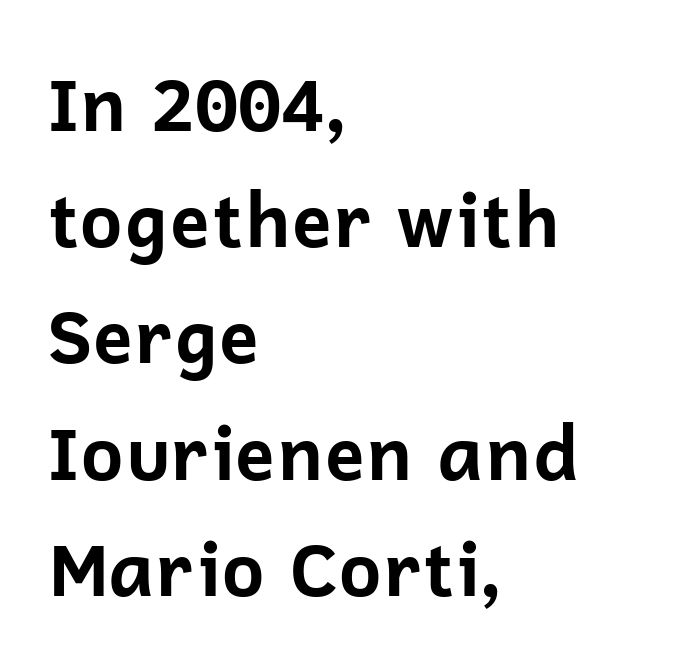
Q: Is the text bold? A: Yes.
Q: Is the text italic (slanted)? A: No, it is upright.
Q: Is the typeface a serif or a sans-serif typeface? A: Sans-serif.
Q: Is the text underlined? A: No.
Q: How is the paragraph aligned? A: Left-aligned.
Q: Is the spacing between letters normal or unusually wide? A: Normal.
Q: Is the spacing between lines tight, normal or loose? A: Normal.
Q: Width (condensed, normal, or wide)? A: Normal.
Q: Stroke contrast? A: Low.
Q: x-height? A: Medium.
Q: Monospaced? A: No.
